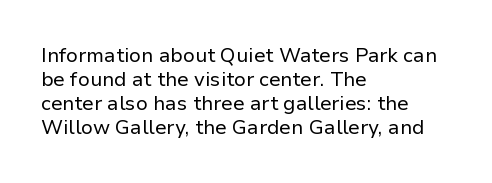
The image shows 20 px text type, upright; set left-aligned, line spacing 1.2x, normal letter spacing, not underlined.
